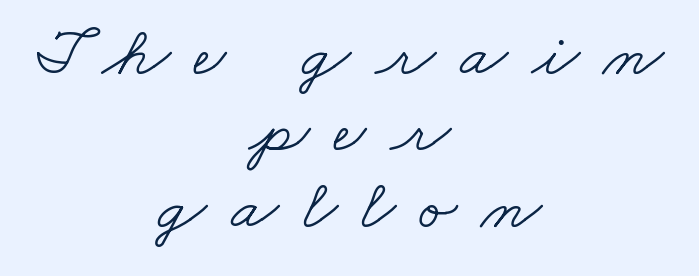
The image shows 70 px light, wide serif type; set centered, tight line spacing (1.09x), unusually wide letter spacing (+0.34 em), not underlined; low stroke contrast and a small x-height.
